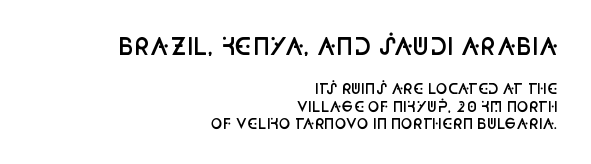
The image shows 23 px text type, upright; set right-aligned, normal line spacing (1.25x), normal letter spacing, not underlined; the first (top) block is 1.64x larger.
